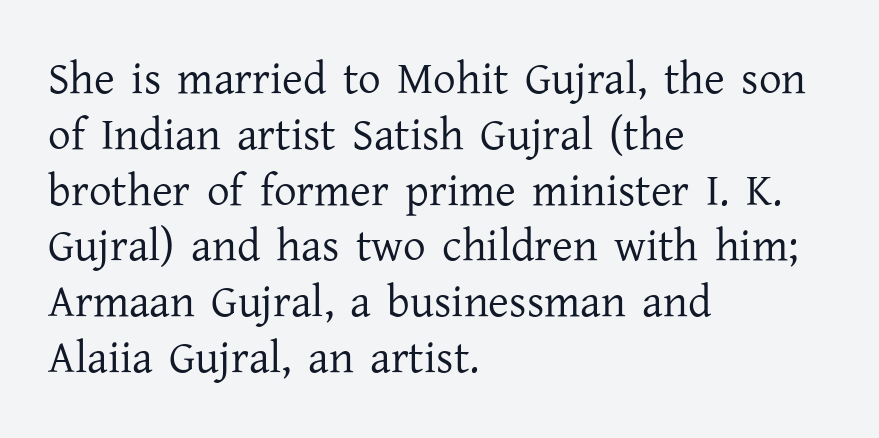
The face used here is proportionally spaced, like ordinary book or web type. This is serif lettering, the kind often seen in printed books. Unlike italic type, these characters show no tilt at all. Is the type heavy? It reads as light-to-regular instead. The specimen omits any rule beneath the text block's lines.
